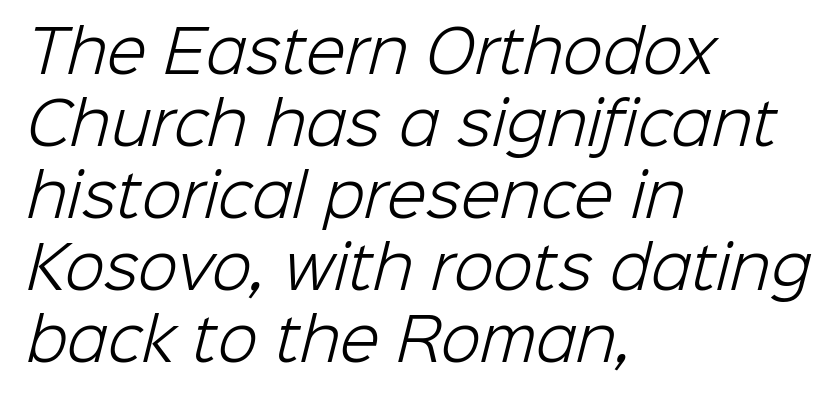
Q: Is the text bold? A: No.
Q: Is the typeface a serif or a sans-serif typeface? A: Sans-serif.
Q: Is the text underlined? A: No.
Q: How is the paragraph aligned? A: Left-aligned.
Q: Is the spacing between letters normal or unusually wide? A: Normal.
Q: Width (condensed, normal, or wide)? A: Normal.
Q: Stroke contrast? A: Low.
Q: x-height? A: Medium.
Q: Monospaced? A: No.
